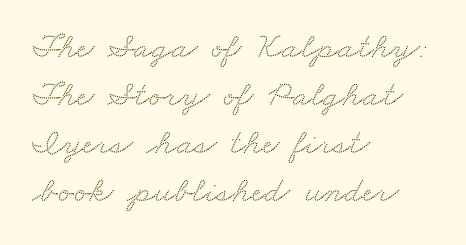
Q: Is the typeface a serif or a sans-serif typeface? A: Serif.
Q: Is the text underlined? A: No.
Q: How is the paragraph aligned? A: Left-aligned.
Q: Is the spacing between letters normal or unusually wide? A: Normal.
Q: Is the spacing between lines tight, normal or loose? A: Normal.
Q: Width (condensed, normal, or wide)? A: Wide.
Q: Stroke contrast? A: Medium.
Q: x-height? A: Small.
Q: Monospaced? A: No.
